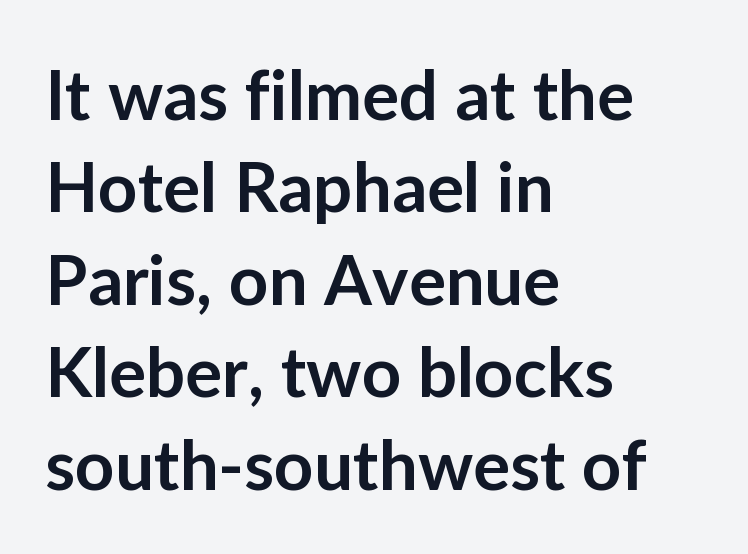
A bit beefed up — I'd call it semibold rather than bold. You could not count columns in this text — the font is proportionally spaced. Every row of glyphs begins at an identical x-position on the left. Decoration check: the copy has no underline. If you measured baseline to baseline, you'd find a middling distance.
